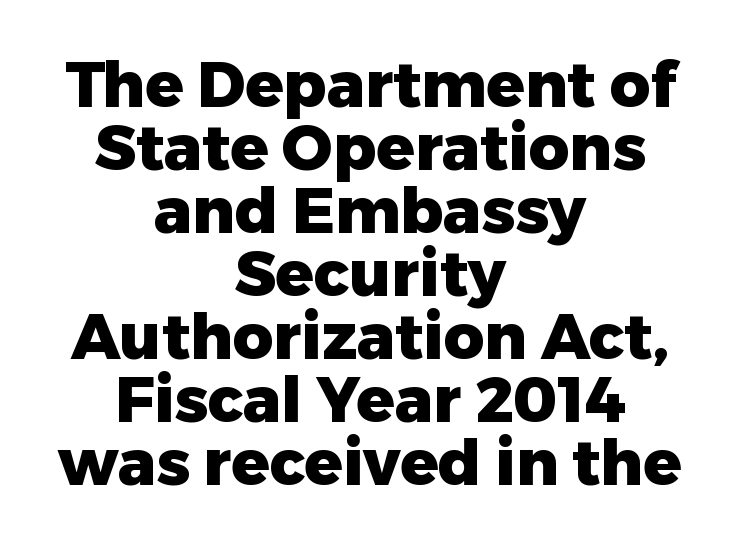
This sample has the flowing, uneven cadence of proportional lettering. The face used here is rendered with its standard letterfit. Every stem runs plumb, perpendicular to the baseline. How would I describe the line gaps? Narrow and economical. The lines are quadded center. Plenty of ink on the page — the face is bold.
